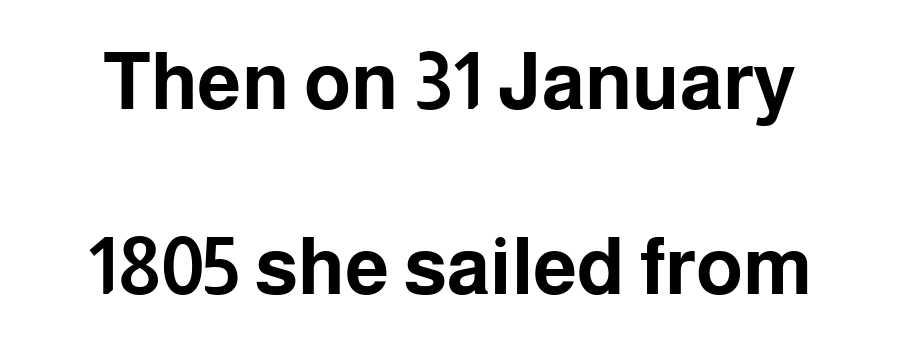
{"serif": "no", "italic": "no", "bold": "yes", "weight": "bold", "width": "normal", "stroke_contrast": "low", "x_height": "medium", "monospaced": "no", "underline": "no", "line_spacing": "loose", "line_spacing_ratio": 2.34, "letter_spacing": "normal", "letter_spacing_em": 0.0, "glyph_px": 79}
